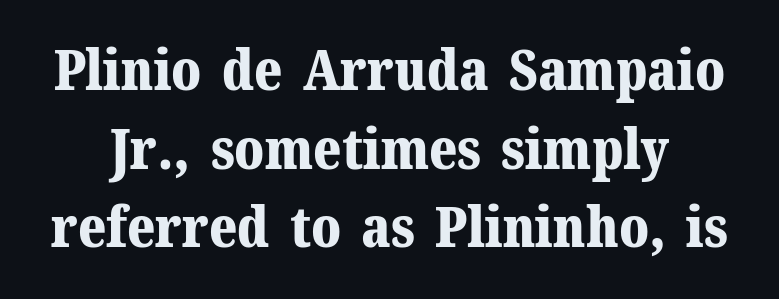
The image shows 57 px bold serif type, upright; set normal line spacing (1.38x), normal letter spacing, not underlined; medium stroke contrast and a medium x-height.
